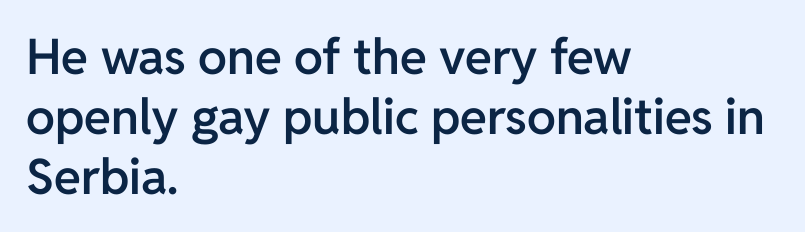
Semibold letterforms, between regular and bold. This sample uses an upright cut, with every glyph sitting square on the baseline. The compositor pushed each line to the left boundary. No feet cap the strokes, marking this as sans-serif type. Type without underlining.
